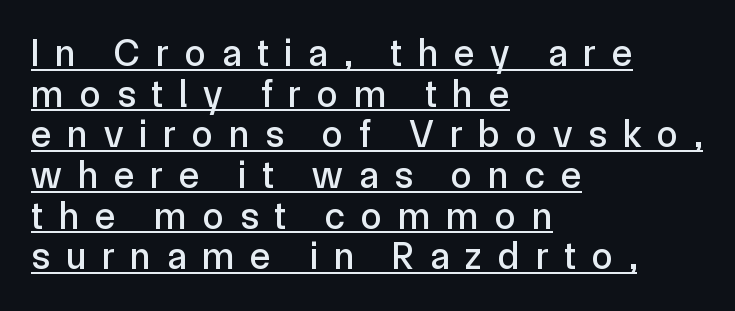
{"serif": "no", "italic": "no", "width": "normal", "x_height": "medium", "monospaced": "no", "underline": "yes", "align": "left", "line_spacing": "tight", "line_spacing_ratio": 1.07, "letter_spacing": "wide", "letter_spacing_em": 0.42, "glyph_px": 38}
